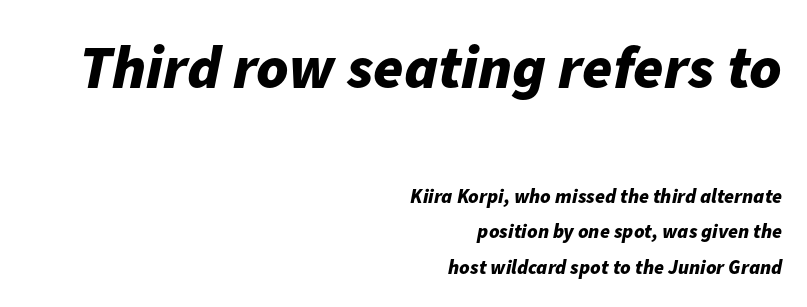
Think of a printed novel: that variable character pitch is what you see here. Any mark beneath the type? The region is blank. This sample uses plain, unmodified letter spacing. Teacher's note: observe the even right margin — that is flush-right alignment. Posture: slanted.
